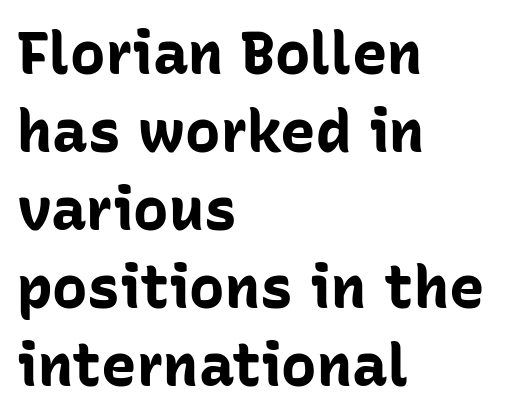
{"serif": "no", "italic": "no", "bold": "yes", "weight": "bold", "width": "normal", "stroke_contrast": "low", "x_height": "medium", "monospaced": "no", "underline": "no", "align": "left", "line_spacing": "normal", "line_spacing_ratio": 1.32, "letter_spacing": "normal", "letter_spacing_em": 0.0, "glyph_px": 59}
